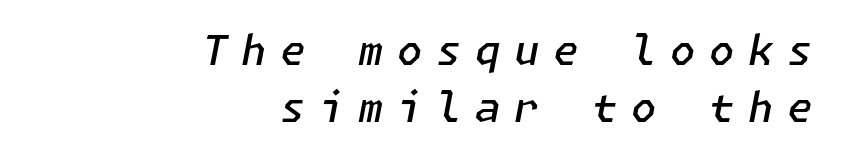
Layout note: lines flush right. Rows of type keep a routine distance in the vertical direction. The letterforms stand isolated, each surrounded by extra space. Descenders are the only things crossing below the line. Notice how the stems are inclined rather than vertical — that's the hallmark of italics.
